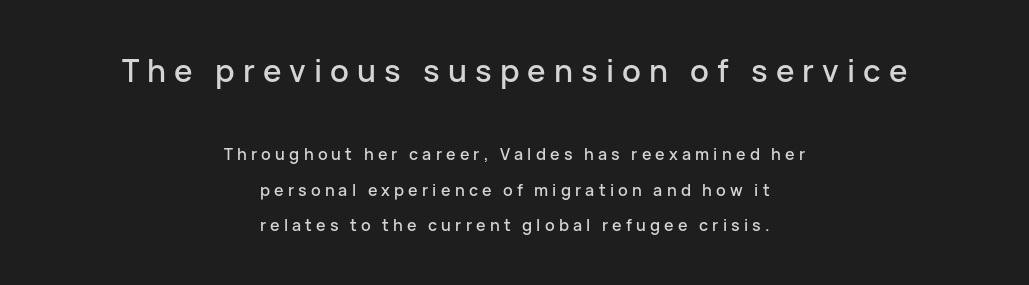
{"serif": "no", "italic": "no", "width": "normal", "stroke_contrast": "low", "x_height": "medium", "monospaced": "no", "underline": "no", "align": "center", "line_spacing": "loose", "line_spacing_ratio": 2.23, "letter_spacing": "wide", "letter_spacing_em": 0.26, "larger_block": "first", "size_ratio": 1.94, "glyph_px": 31}
